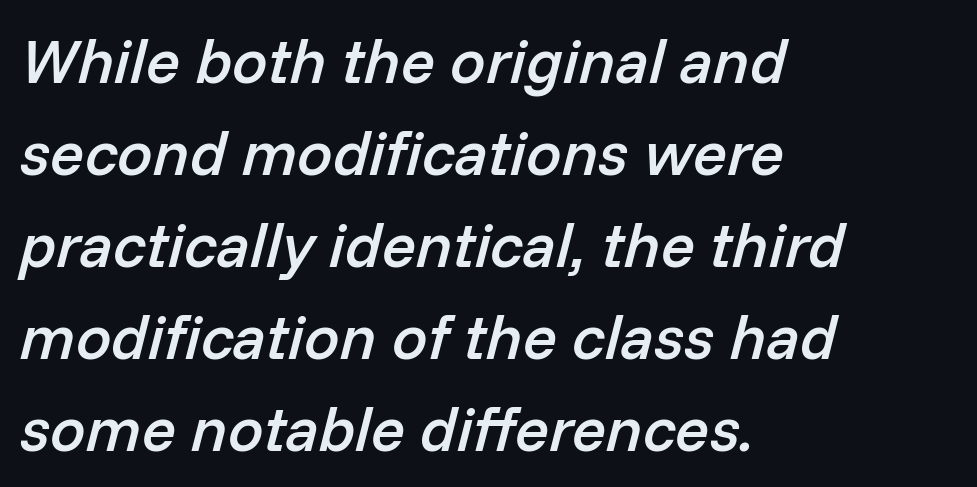
The image shows 63 px semibold type, italic (leaning right); set left-aligned, normal line spacing (1.46x), normal letter spacing, not underlined; low stroke contrast and a medium x-height.
